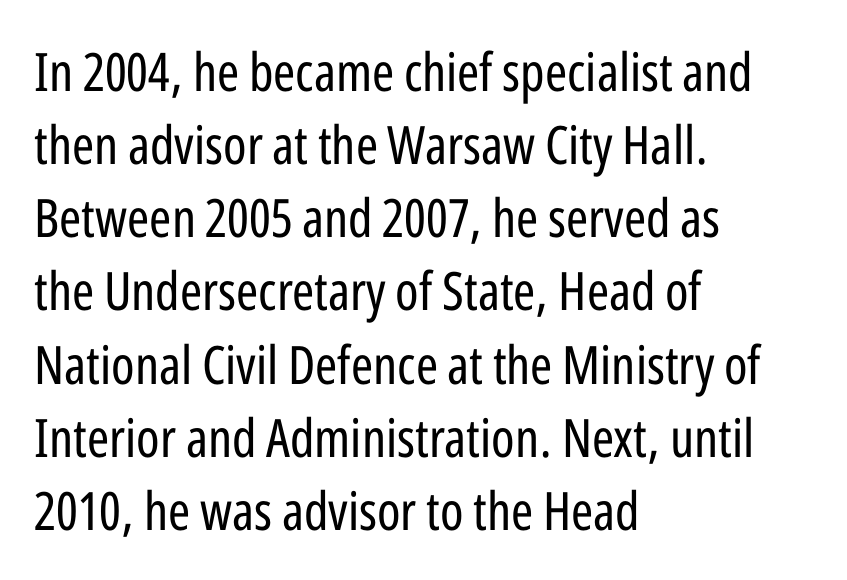
Q: Is the text bold? A: No.
Q: Is the text italic (slanted)? A: No, it is upright.
Q: Is the typeface a serif or a sans-serif typeface? A: Sans-serif.
Q: Is the text underlined? A: No.
Q: How is the paragraph aligned? A: Left-aligned.
Q: Is the spacing between letters normal or unusually wide? A: Normal.
Q: Is the spacing between lines tight, normal or loose? A: Normal.
Q: Width (condensed, normal, or wide)? A: Condensed.
Q: Stroke contrast? A: Low.
Q: x-height? A: Medium.
Q: Monospaced? A: No.
